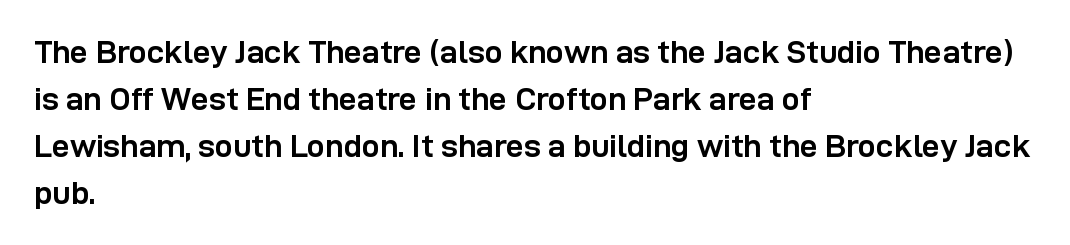
The image shows 32 px semibold sans-serif type, upright; set left-aligned, normal line spacing (1.47x), normal letter spacing, not underlined; low stroke contrast and a medium x-height.
